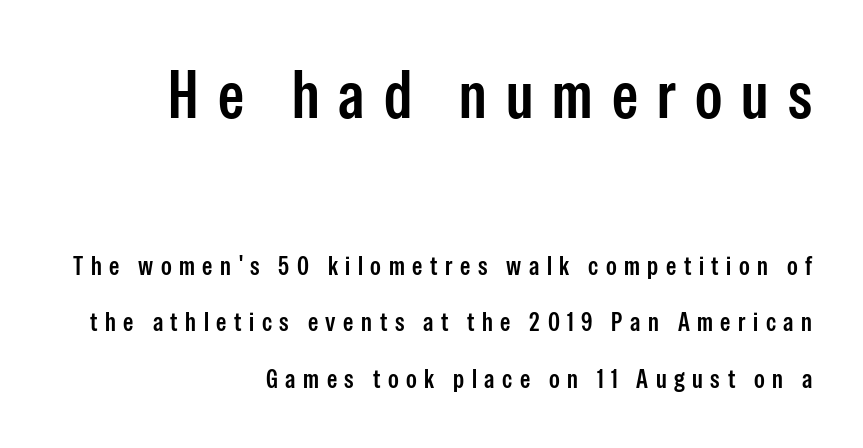
Q: Is the text italic (slanted)? A: No, it is upright.
Q: Is the typeface a serif or a sans-serif typeface? A: Sans-serif.
Q: Is the text underlined? A: No.
Q: How is the paragraph aligned? A: Right-aligned.
Q: Is the spacing between letters normal or unusually wide? A: Unusually wide.
Q: Is the spacing between lines tight, normal or loose? A: Loose.
Q: Which block of text is set in a larger size, the first (top) or the second (bottom)? A: The first (top) one.
Q: Width (condensed, normal, or wide)? A: Condensed.
Q: Stroke contrast? A: Low.
Q: x-height? A: Medium.
Q: Monospaced? A: No.
